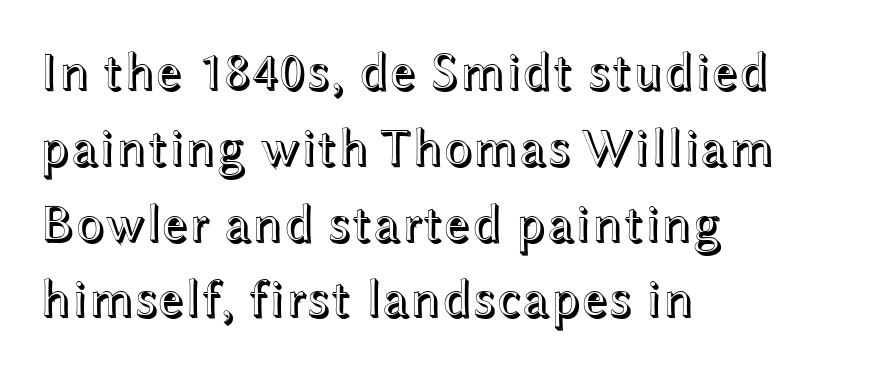
Does the leading feel generous? No, just average. If you drew a ruler down the left edge, every line would touch it. The typography opts for an upright posture over an oblique one. The horizontal fit of the characters is conventional and even. The space beneath each line is pristine and unruled.
